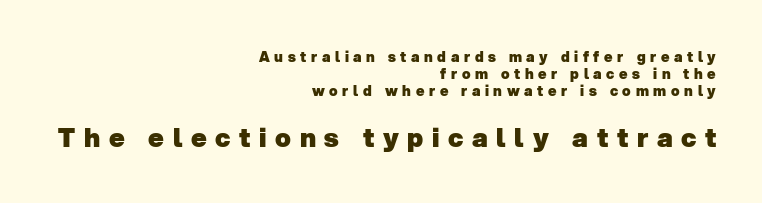
Q: Is the text bold? A: Yes.
Q: Is the text underlined? A: No.
Q: How is the paragraph aligned? A: Right-aligned.
Q: Is the spacing between letters normal or unusually wide? A: Unusually wide.
Q: Which block of text is set in a larger size, the first (top) or the second (bottom)? A: The second (bottom) one.
